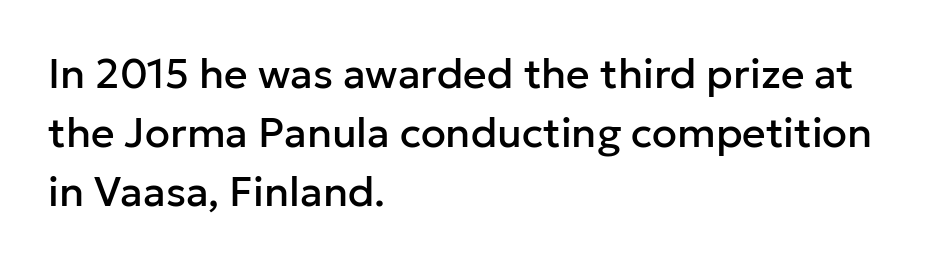
The image shows 41 px sans-serif type, upright; set left-aligned, normal line spacing (1.44x), normal letter spacing, not underlined; low stroke contrast and a medium x-height.
